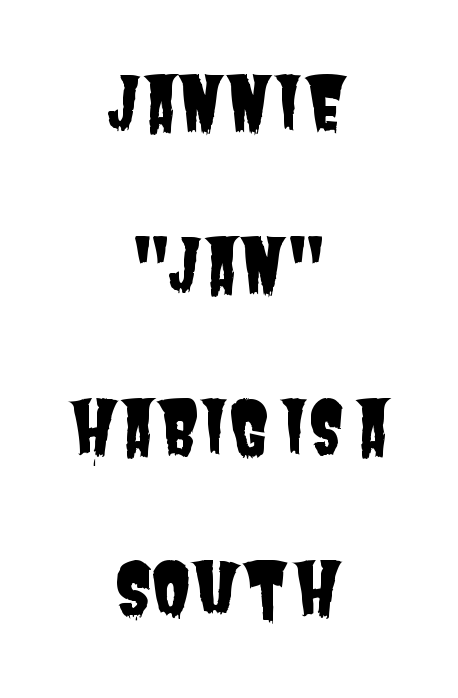
Q: Is the typeface a serif or a sans-serif typeface? A: Sans-serif.
Q: Is the text underlined? A: No.
Q: How is the paragraph aligned? A: Centered.
Q: Is the spacing between letters normal or unusually wide? A: Normal.
Q: Is the spacing between lines tight, normal or loose? A: Loose.
Q: Width (condensed, normal, or wide)? A: Condensed.
Q: Stroke contrast? A: Low.
Q: x-height? A: Large.
Q: Monospaced? A: No.
